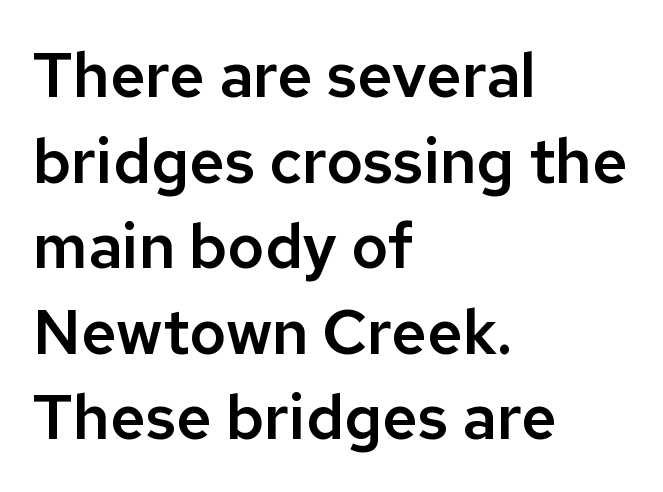
The image shows 62 px sans-serif type, upright; set left-aligned, normal line spacing (1.38x), normal letter spacing, not underlined; low stroke contrast and a medium x-height.
